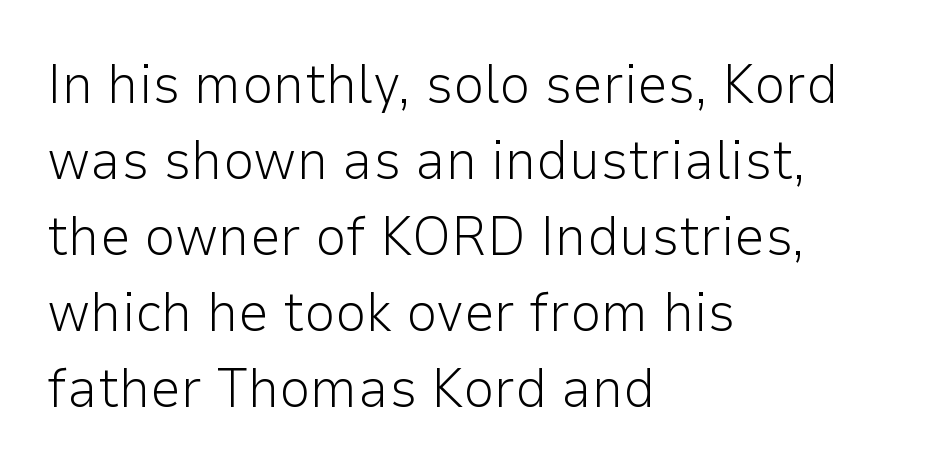
{"serif": "no", "italic": "no", "bold": "no", "weight": "light", "width": "normal", "stroke_contrast": "low", "x_height": "medium", "monospaced": "no", "underline": "no", "align": "left", "line_spacing": "normal", "line_spacing_ratio": 1.38, "letter_spacing": "normal", "letter_spacing_em": 0.0, "glyph_px": 55}
